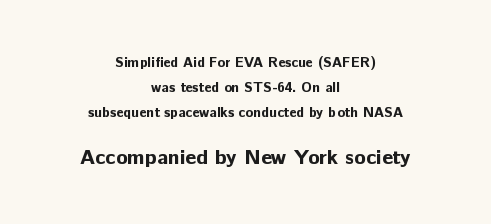
The image shows 21 px bold type, upright; set centered, line spacing 1.79x, normal letter spacing, not underlined; the second (bottom) block is 1.5x larger.
